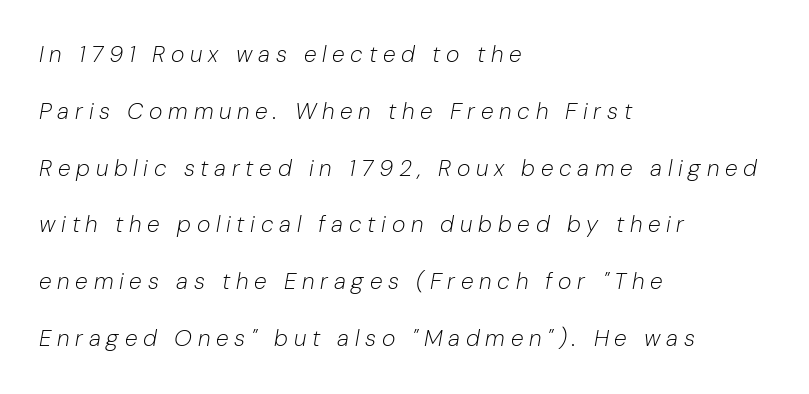
{"italic": "yes", "lean": "right", "slant_degrees": 10, "bold": "no", "underline": "no", "align": "left", "line_spacing": "loose", "line_spacing_ratio": 2.47, "letter_spacing": "wide", "letter_spacing_em": 0.25, "glyph_px": 23}
